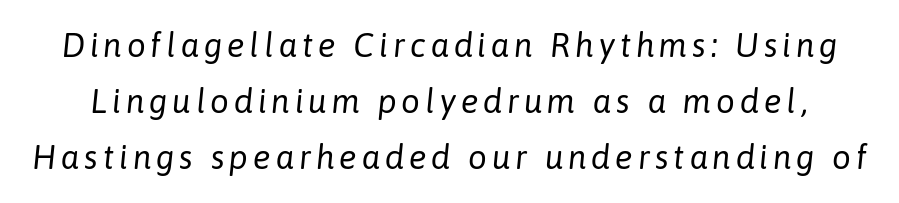
The image shows 33 px regular-weight type, italic (leaning right); set normal line spacing (1.7x), not underlined; low stroke contrast and a medium x-height.
